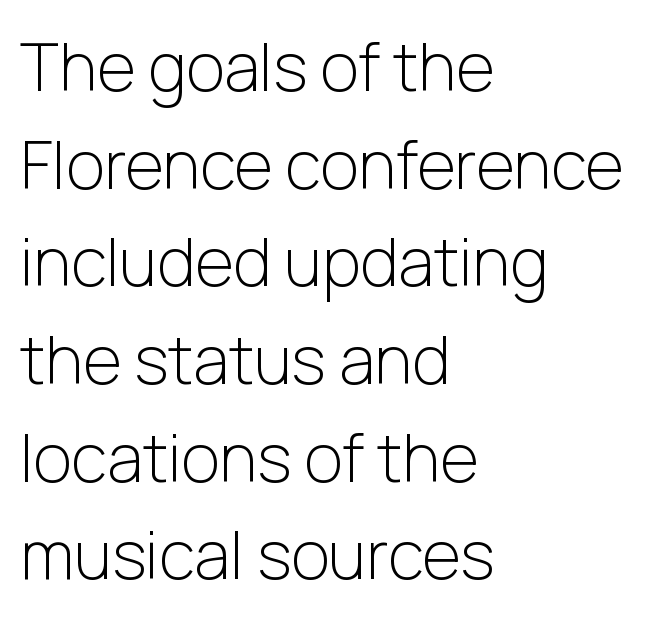
If you drew a line through each stem, it would be perfectly vertical. The face looks like a standard text weight, possibly lighter. Rows of type keep a routine distance in the vertical direction. A classic flush-left, rag-right setting is used for this passage. Nobody drew a line under any word here.
